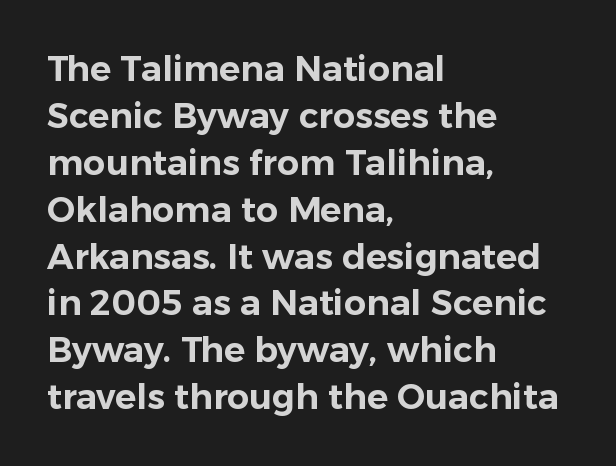
{"serif": "no", "italic": "no", "width": "normal", "stroke_contrast": "low", "x_height": "medium", "monospaced": "no", "underline": "no", "align": "left", "line_spacing": "normal", "line_spacing_ratio": 1.34, "letter_spacing": "normal", "letter_spacing_em": 0.0, "glyph_px": 35}
